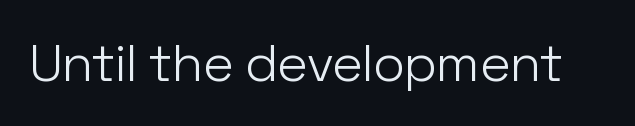
Q: Is the text bold? A: No.
Q: Is the text italic (slanted)? A: No, it is upright.
Q: Is the typeface a serif or a sans-serif typeface? A: Sans-serif.
Q: Is the text underlined? A: No.
Q: Is the spacing between letters normal or unusually wide? A: Normal.
Q: Width (condensed, normal, or wide)? A: Normal.
Q: Stroke contrast? A: Low.
Q: x-height? A: Medium.
Q: Monospaced? A: No.
